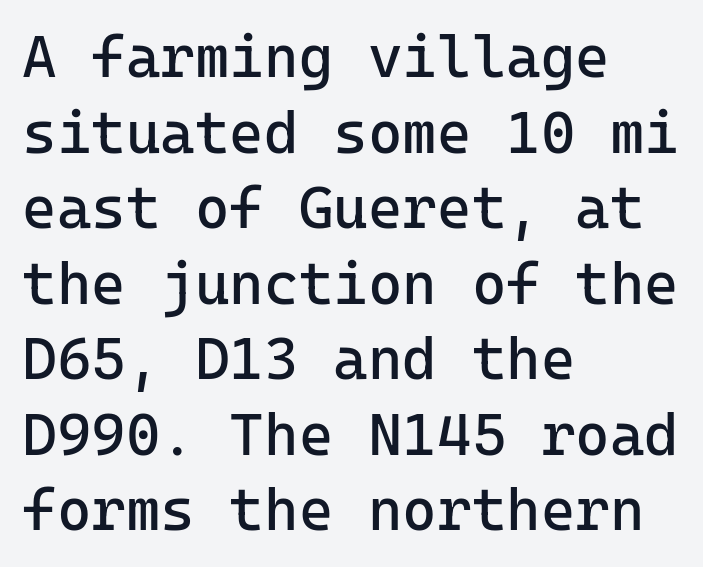
The image shows 59 px regular-weight sans-serif type, upright; set left-aligned, normal line spacing (1.28x), normal letter spacing, not underlined; low stroke contrast and a medium x-height.
